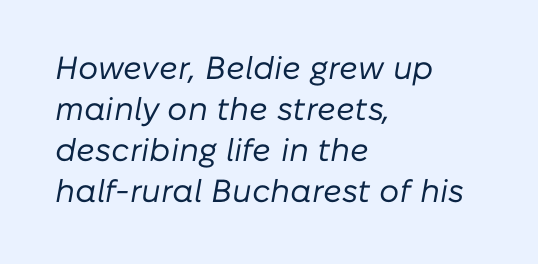
The image shows 32 px regular-weight type, italic (leaning right); set left-aligned, normal line spacing (1.28x), normal letter spacing, not underlined; low stroke contrast and a medium x-height.
